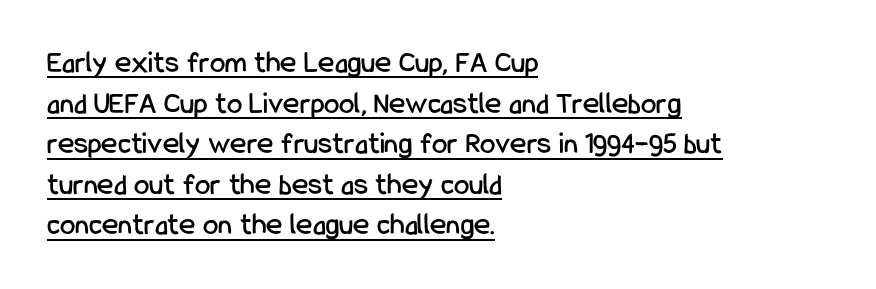
Normally led — the rows are evenly, conventionally spaced. Think of a printed novel: that variable character pitch is what you see here. Underlining? Definitely there. You can tell it's not italic because the verticals are truly vertical. The designer went with a sans here, leaving each stem footless.
